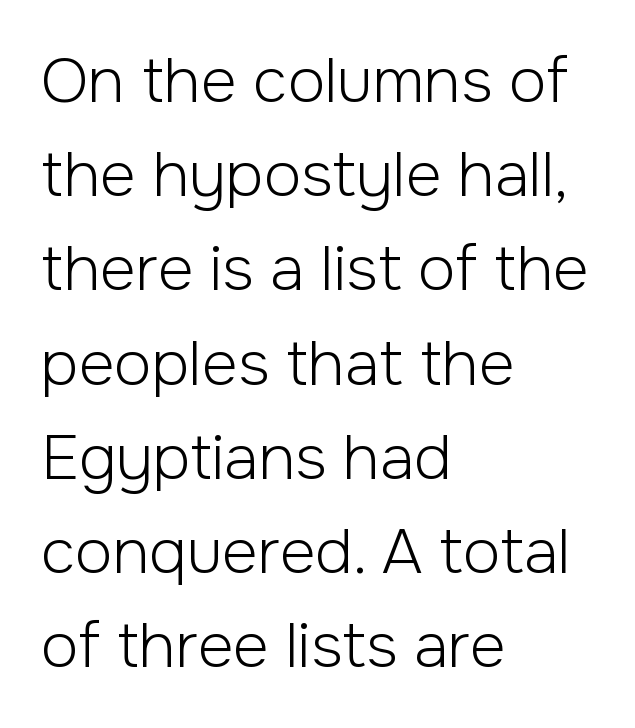
Q: Is the text bold? A: No.
Q: Is the text italic (slanted)? A: No, it is upright.
Q: Is the typeface a serif or a sans-serif typeface? A: Sans-serif.
Q: Is the text underlined? A: No.
Q: How is the paragraph aligned? A: Left-aligned.
Q: Is the spacing between letters normal or unusually wide? A: Normal.
Q: Is the spacing between lines tight, normal or loose? A: Normal.
Q: Width (condensed, normal, or wide)? A: Normal.
Q: Stroke contrast? A: Low.
Q: x-height? A: Medium.
Q: Monospaced? A: No.
